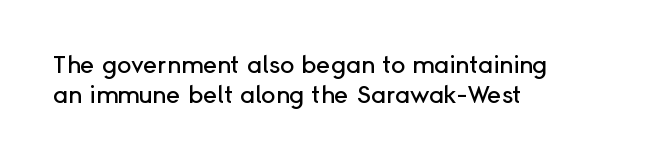
Q: Is the text italic (slanted)? A: No, it is upright.
Q: Is the text underlined? A: No.
Q: How is the paragraph aligned? A: Left-aligned.
Q: Is the spacing between letters normal or unusually wide? A: Normal.
Q: Is the spacing between lines tight, normal or loose? A: Normal.
